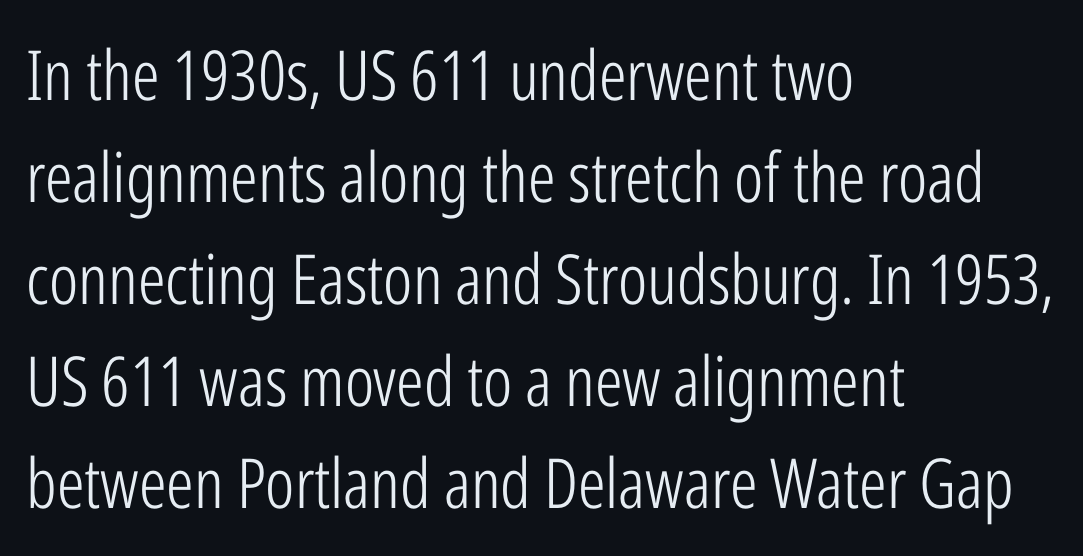
Q: Is the text bold? A: No.
Q: Is the text italic (slanted)? A: No, it is upright.
Q: Is the typeface a serif or a sans-serif typeface? A: Sans-serif.
Q: Is the text underlined? A: No.
Q: How is the paragraph aligned? A: Left-aligned.
Q: Is the spacing between letters normal or unusually wide? A: Normal.
Q: Is the spacing between lines tight, normal or loose? A: Normal.
Q: Width (condensed, normal, or wide)? A: Condensed.
Q: Stroke contrast? A: Low.
Q: x-height? A: Medium.
Q: Monospaced? A: No.
